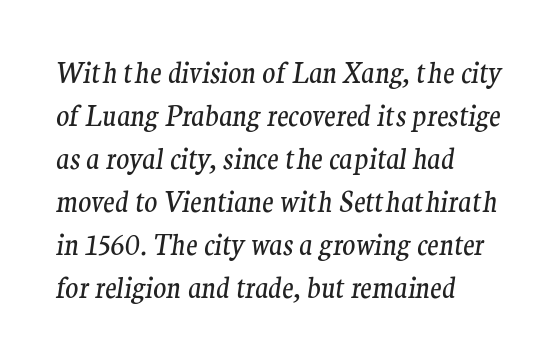
Descenders are the only things crossing below the line. Caption: face not bold, strokes unweighted. Reading down the block, your eye returns to a fixed left position each line. Observe the lean: these are italic letterforms. Evenly set lines give the paragraph a standard silhouette.
